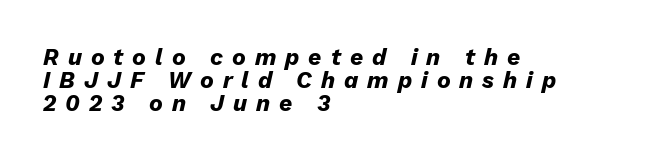
These words are printed bold, with thick strokes throughout. Vertical spacing — tight. The baseline area is clear. The whole block is typeset with a tilt. Where is the straight margin? On the left.
